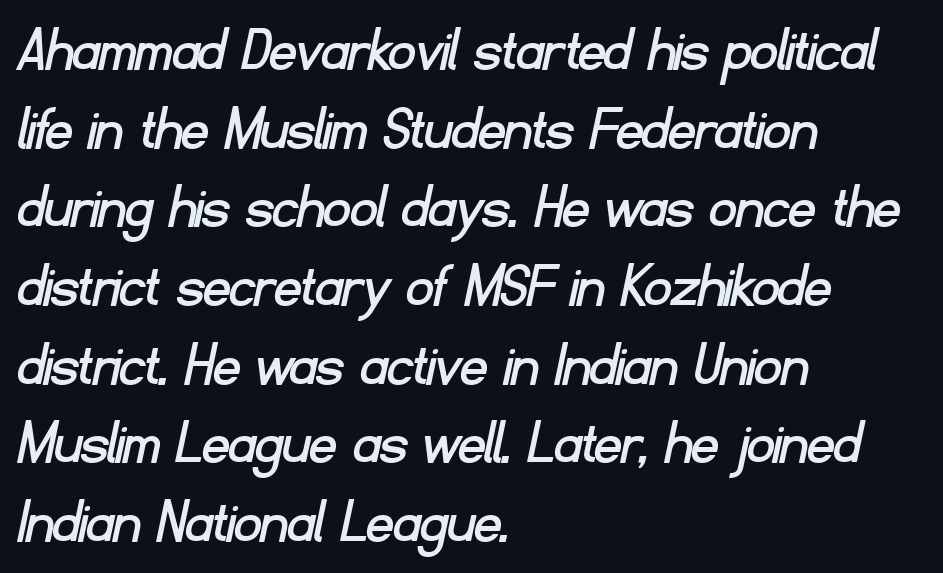
Q: Is the typeface a serif or a sans-serif typeface? A: Sans-serif.
Q: Is the text underlined? A: No.
Q: How is the paragraph aligned? A: Left-aligned.
Q: Is the spacing between letters normal or unusually wide? A: Normal.
Q: Width (condensed, normal, or wide)? A: Normal.
Q: Stroke contrast? A: Low.
Q: x-height? A: Small.
Q: Monospaced? A: No.
